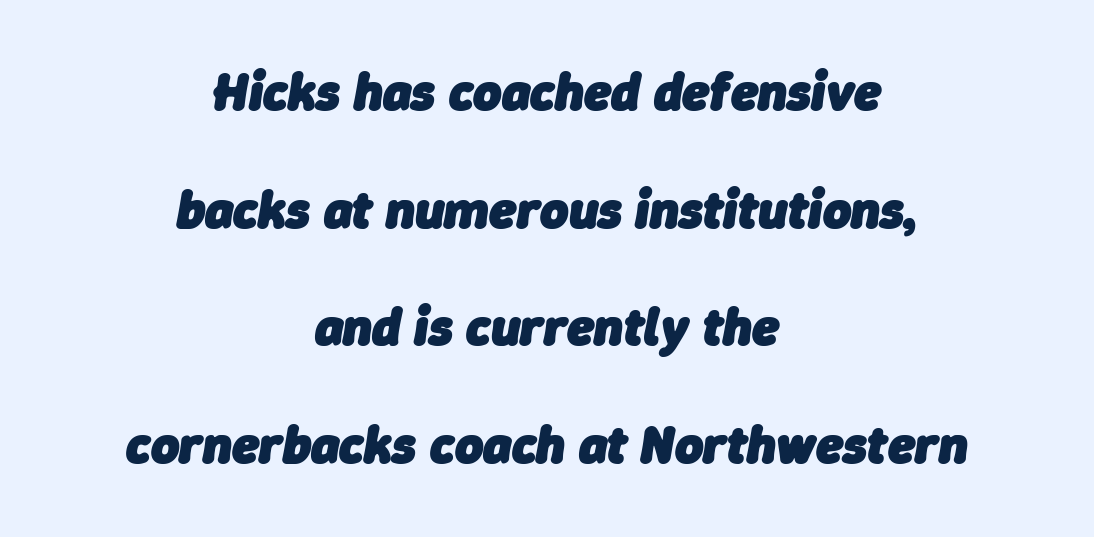
The image shows 54 px heavy type, italic (leaning right); set centered, loose line spacing (2.18x), normal letter spacing, not underlined; low stroke contrast and a medium x-height.
